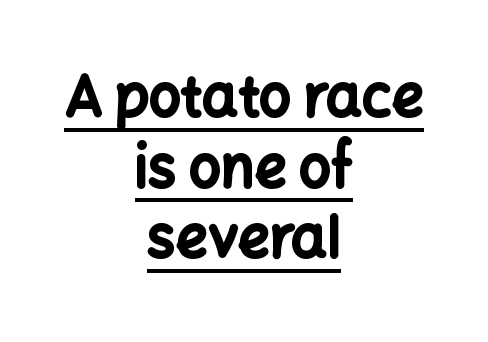
The letters advance in unequal steps, a hallmark of proportional type. These lines keep a tight, regular rhythm from letter to letter. Quick note: interline space is typical. A sans-serif font was chosen for this passage. This rendering uses center alignment, leaving both contours irregular but symmetric. The characters look thick and weighty, a clear bold.
